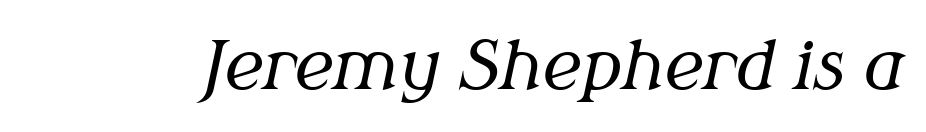
The image shows 67 px regular-weight serif type, italic (leaning right); set normal letter spacing, not underlined; medium stroke contrast and a medium x-height.
